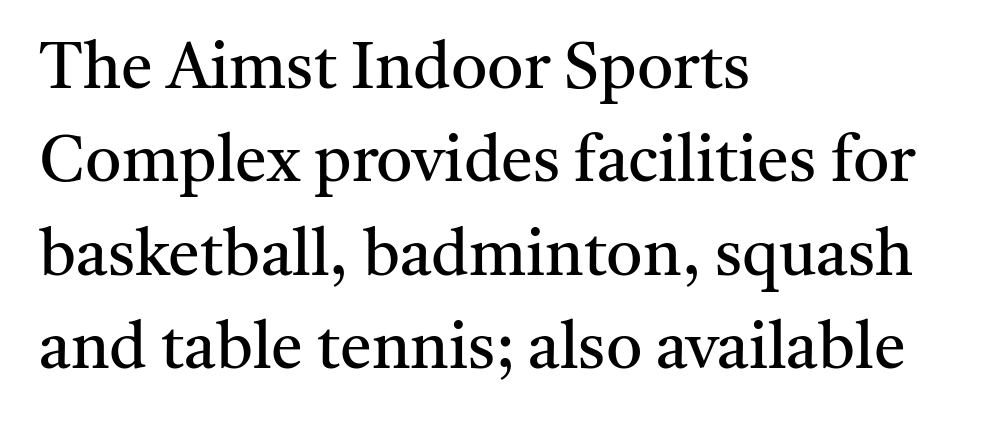
{"serif": "yes", "italic": "no", "bold": "no", "weight": "regular", "width": "normal", "stroke_contrast": "medium", "x_height": "medium", "monospaced": "no", "underline": "no", "align": "left", "line_spacing": "normal", "line_spacing_ratio": 1.46, "letter_spacing": "normal", "letter_spacing_em": 0.0, "glyph_px": 64}
